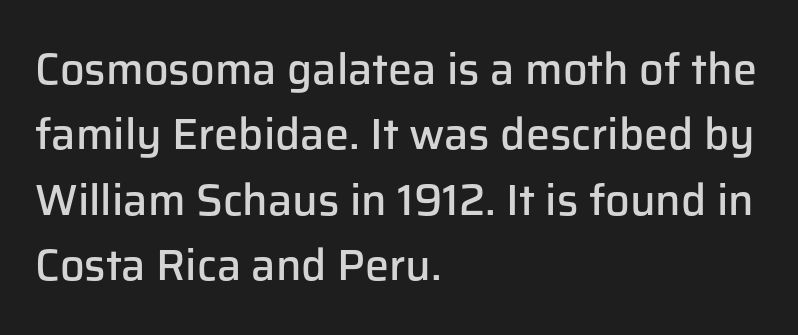
The rendering uses natural spacing where letterforms have individual widths. Nobody drew a line under any word here. Classification — sans serif. Tracking value appears to be zero — textbook default spacing. On the weight axis this lands at semibold, roughly 600. Which margin do the lines hug? The left one — the right edge is uneven.
